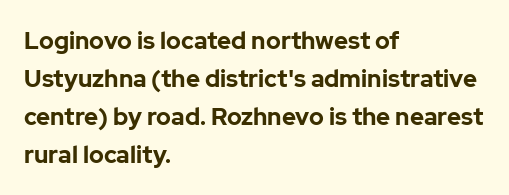
The image shows 24 px bold type, upright; set left-aligned, normal line spacing (1.58x), normal letter spacing, not underlined.
